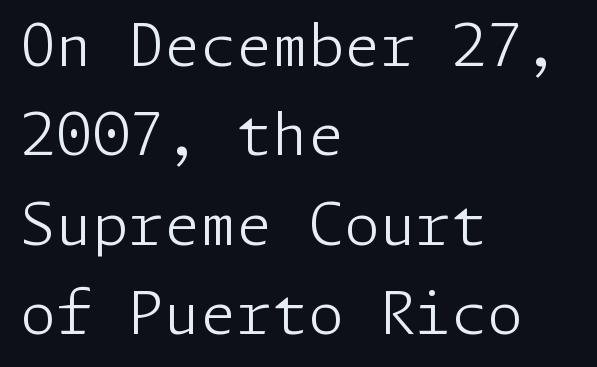
The rendering uses a moderate line-height, typical for paragraphs. Every character sits straight up, as roman type does. Stroke thickness stays within the range of a standard reading face or lighter. This rendering features lettering with no underline.
